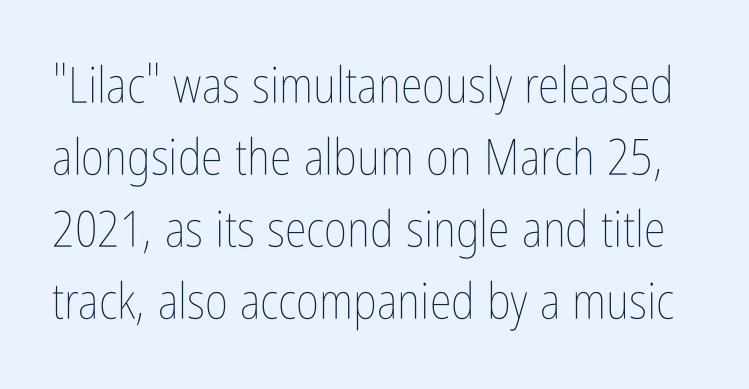
Q: Is the text bold? A: No.
Q: Is the text italic (slanted)? A: No, it is upright.
Q: Is the text underlined? A: No.
Q: Is the spacing between letters normal or unusually wide? A: Normal.
Q: Is the spacing between lines tight, normal or loose? A: Normal.
Q: Width (condensed, normal, or wide)? A: Condensed.
Q: Stroke contrast? A: Low.
Q: x-height? A: Medium.
Q: Monospaced? A: No.
